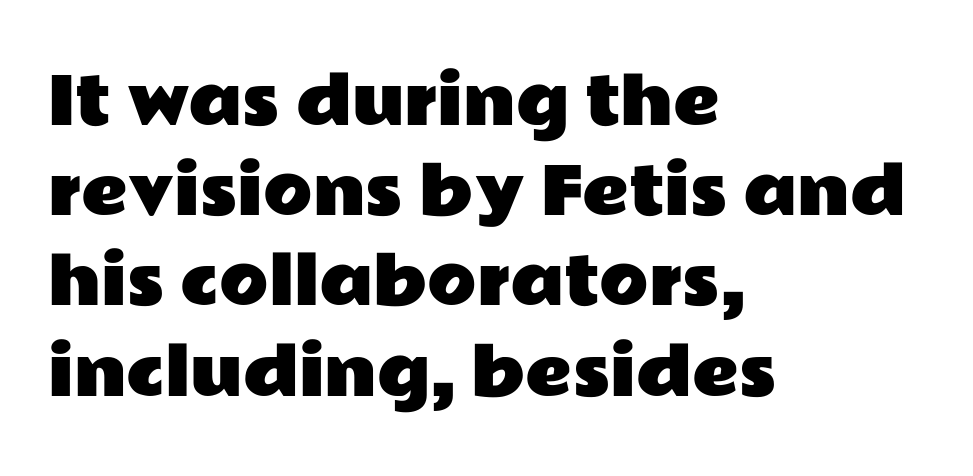
Q: Is the text italic (slanted)? A: No, it is upright.
Q: Is the typeface a serif or a sans-serif typeface? A: Sans-serif.
Q: Is the text underlined? A: No.
Q: How is the paragraph aligned? A: Left-aligned.
Q: Is the spacing between letters normal or unusually wide? A: Normal.
Q: Is the spacing between lines tight, normal or loose? A: Normal.
Q: Width (condensed, normal, or wide)? A: Wide.
Q: Stroke contrast? A: Low.
Q: x-height? A: Medium.
Q: Monospaced? A: No.
